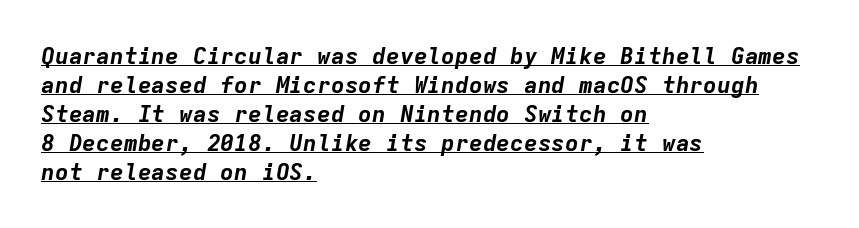
Q: Is the text bold? A: Yes.
Q: Is the text italic (slanted)? A: Yes, it leans right by about 9 degrees.
Q: Is the text underlined? A: Yes.
Q: How is the paragraph aligned? A: Left-aligned.
Q: Is the spacing between letters normal or unusually wide? A: Normal.
Q: Is the spacing between lines tight, normal or loose? A: Normal.
